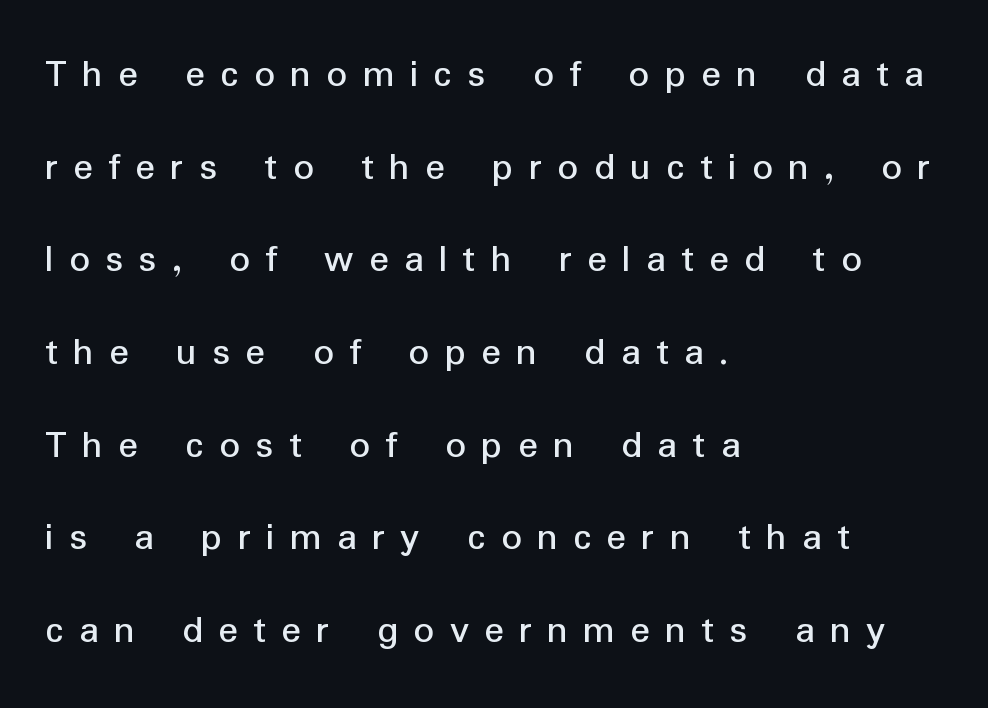
Tall strokes in this sample are plumb rather than angled. You could not count columns in this text — the font is proportionally spaced. Vertical spacing — loose. Does the copy run flush right? No — it runs flush left. The space beneath each line is pristine and unruled. Spacing between characters has been opened up far beyond the box default.
